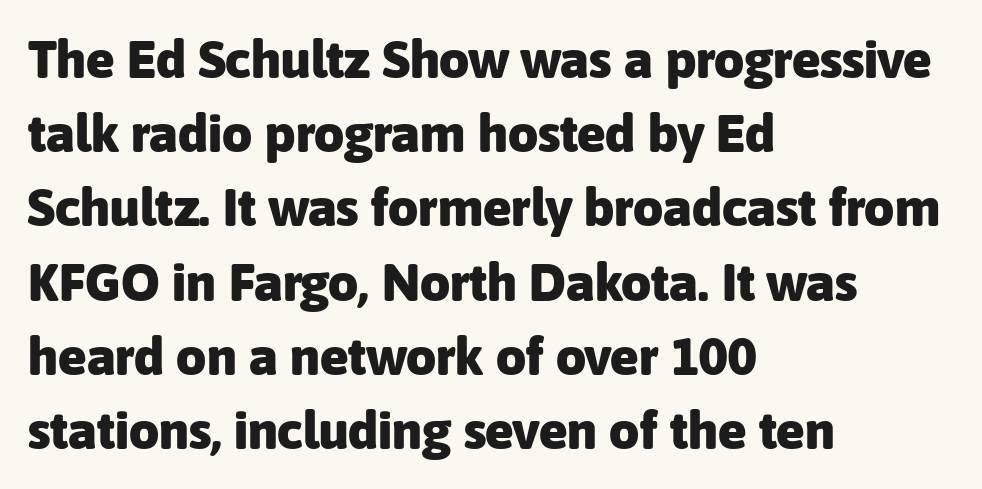
Q: Is the text bold? A: Yes.
Q: Is the text italic (slanted)? A: No, it is upright.
Q: Is the typeface a serif or a sans-serif typeface? A: Sans-serif.
Q: Is the text underlined? A: No.
Q: How is the paragraph aligned? A: Left-aligned.
Q: Is the spacing between letters normal or unusually wide? A: Normal.
Q: Is the spacing between lines tight, normal or loose? A: Normal.
Q: Width (condensed, normal, or wide)? A: Normal.
Q: Stroke contrast? A: Low.
Q: x-height? A: Medium.
Q: Monospaced? A: No.
